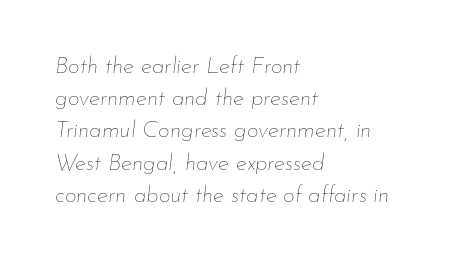
{"italic": "yes", "lean": "right", "slant_degrees": 7, "bold": "no", "underline": "no", "align": "left", "line_spacing": "normal", "line_spacing_ratio": 1.4, "letter_spacing": "normal", "letter_spacing_em": 0.0, "glyph_px": 23}
